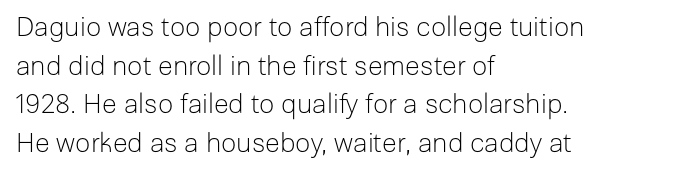
The image shows 27 px text type, upright; set left-aligned, normal line spacing (1.43x), normal letter spacing, not underlined.
